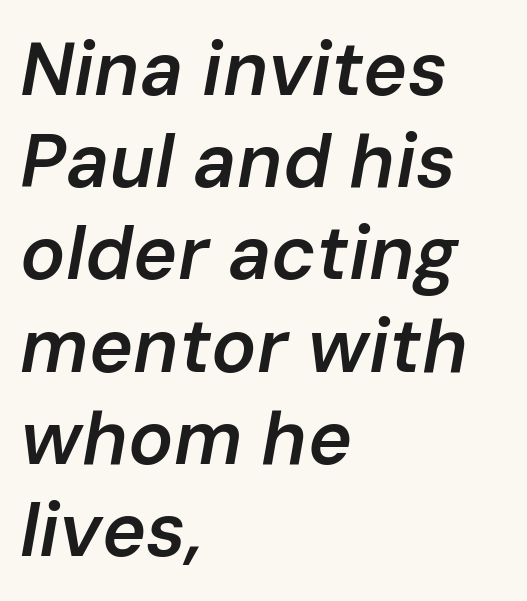
Q: Is the text bold? A: Semi-bold.
Q: Is the text italic (slanted)? A: Yes, it leans right by about 10 degrees.
Q: Is the text underlined? A: No.
Q: How is the paragraph aligned? A: Left-aligned.
Q: Is the spacing between letters normal or unusually wide? A: Normal.
Q: Width (condensed, normal, or wide)? A: Normal.
Q: Stroke contrast? A: Low.
Q: x-height? A: Medium.
Q: Monospaced? A: No.
